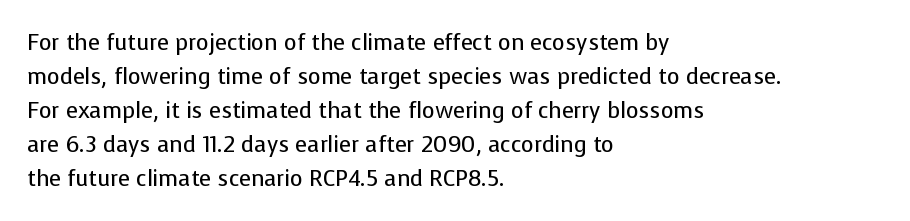
These lines stack with their left ends in a neat column. Any mark beneath the type? The region is blank. Short note: letters normally spaced. The type sits square on the baseline with zero lean.
